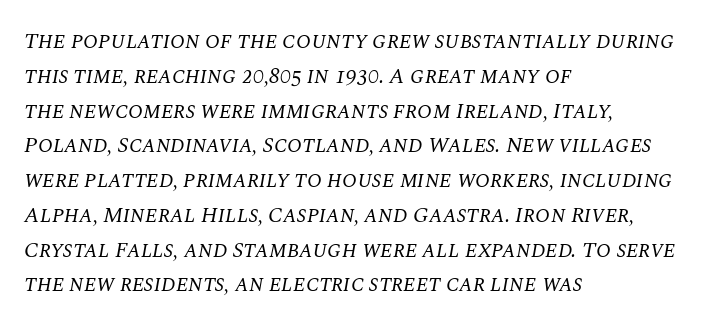
{"italic": "yes", "lean": "right", "slant_degrees": 10, "bold": "no", "underline": "no", "align": "left", "line_spacing": "normal", "line_spacing_ratio": 1.58, "letter_spacing": "normal", "letter_spacing_em": 0.0, "glyph_px": 22}
